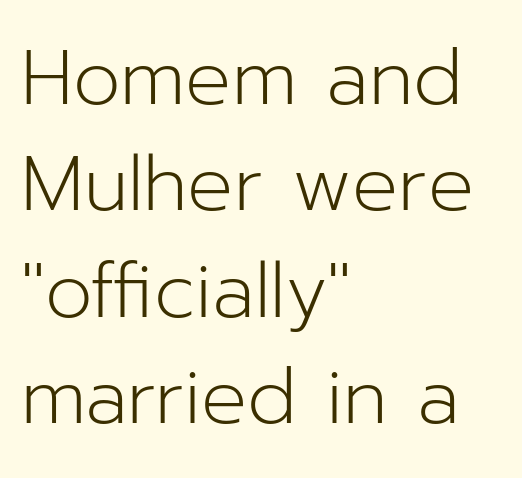
These lines were composed using upright roman letters. The typesetting does not lean heavy: it is not bold. Typographically, this falls in the sans-serif category. Compared with a centered layout, this one pins lines to the left instead. If you measured baseline to baseline, you'd find a middling distance.
